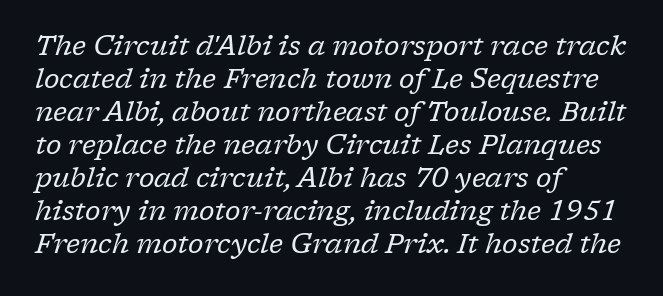
Q: Is the text bold? A: No.
Q: Is the text italic (slanted)? A: Yes, it leans right by about 17 degrees.
Q: Is the text underlined? A: No.
Q: How is the paragraph aligned? A: Left-aligned.
Q: Is the spacing between letters normal or unusually wide? A: Normal.
